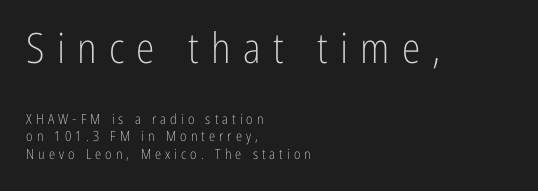
The image shows 42 px light, condensed sans-serif type, upright; set left-aligned, line spacing 1.23x, unusually wide letter spacing (+0.29 em), not underlined; the first (top) block is 3.0x larger; low stroke contrast and a medium x-height.
